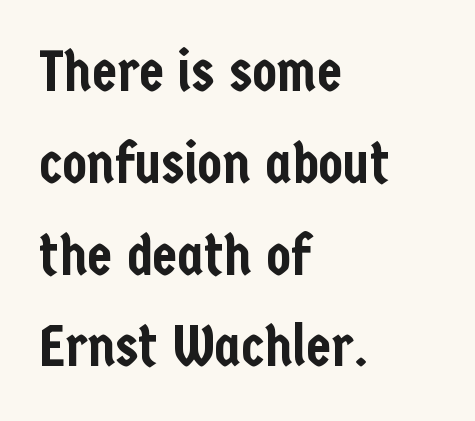
The image shows 57 px condensed sans-serif type, upright; set left-aligned, normal line spacing (1.61x), normal letter spacing, not underlined; low stroke contrast and a medium x-height.
